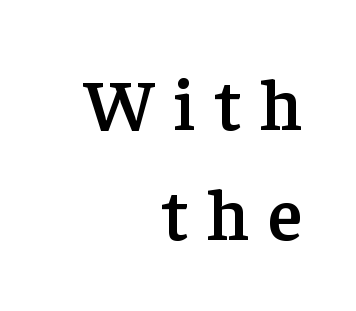
The image shows 72 px semibold serif type, upright; set right-aligned, normal line spacing (1.53x), unusually wide letter spacing (+0.26 em), not underlined; low stroke contrast and a medium x-height.
